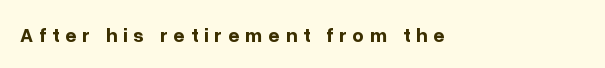
The image shows 20 px bold type, upright; set unusually wide letter spacing (+0.29 em), not underlined.
